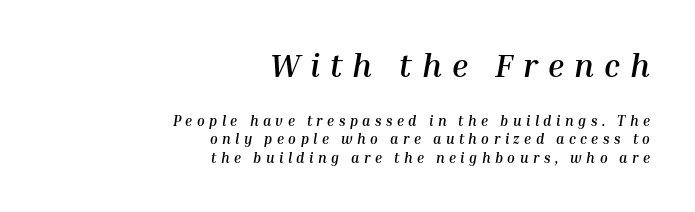
{"italic": "yes", "lean": "right", "slant_degrees": 10, "bold": "yes", "weight": "semibold", "width": "normal", "stroke_contrast": "medium", "x_height": "medium", "monospaced": "no", "underline": "no", "align": "right", "line_spacing": "normal", "line_spacing_ratio": 1.3, "letter_spacing": "wide", "letter_spacing_em": 0.32, "larger_block": "first", "size_ratio": 2.29, "glyph_px": 32}
